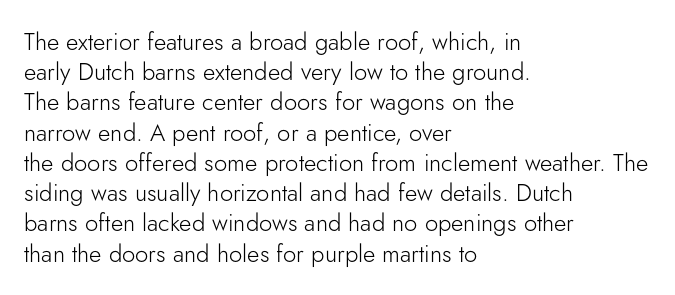
The weight would be labelled regular, book, light, or lighter still. Every stem runs plumb, perpendicular to the baseline. Descender tails drop into unmarked territory. One glance says typical: line gaps are just what's usual.
